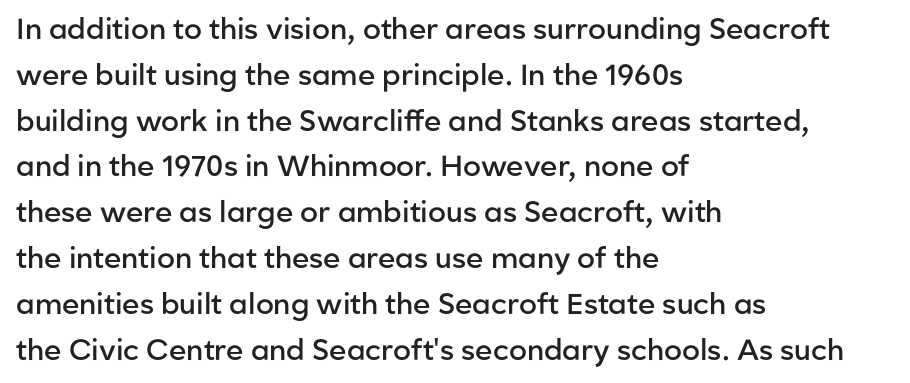
Each letter's strokes conclude bluntly, with no projecting serifs. The ragged edge is on the right, which tells us the setting is flush left. Each letter keeps its own natural width here, so spacing adapts to shape. The letters stand straight up with perfectly vertical stems. Quick note: interline space is typical.
